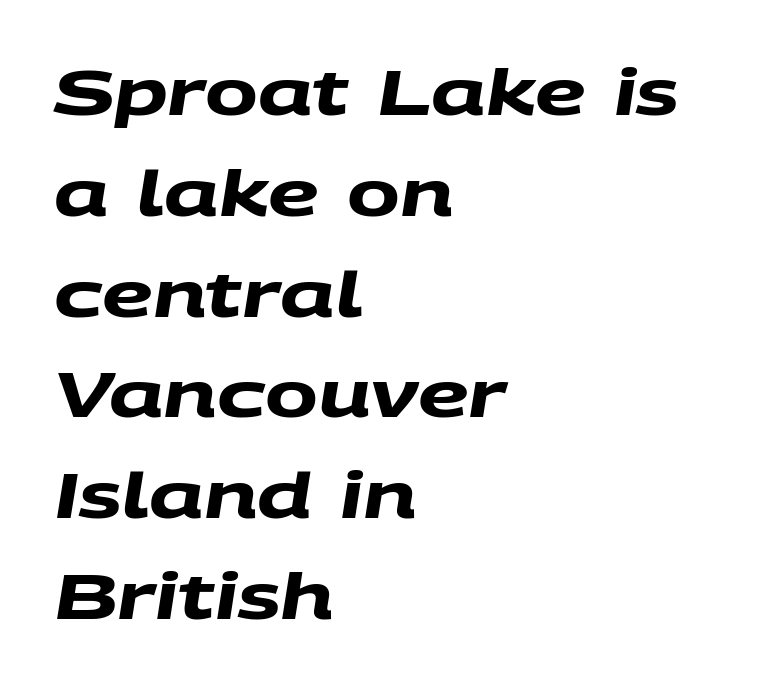
Q: Is the text bold? A: Yes.
Q: Is the typeface a serif or a sans-serif typeface? A: Sans-serif.
Q: Is the text underlined? A: No.
Q: How is the paragraph aligned? A: Left-aligned.
Q: Is the spacing between letters normal or unusually wide? A: Normal.
Q: Is the spacing between lines tight, normal or loose? A: Normal.
Q: Width (condensed, normal, or wide)? A: Wide.
Q: Stroke contrast? A: Medium.
Q: x-height? A: Large.
Q: Monospaced? A: No.
